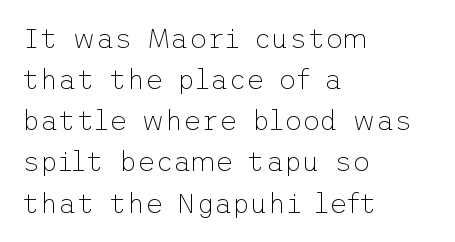
The image shows 28 px thin sans-serif type, upright; set left-aligned, normal line spacing (1.47x), normal letter spacing, not underlined; low stroke contrast and a medium x-height.
